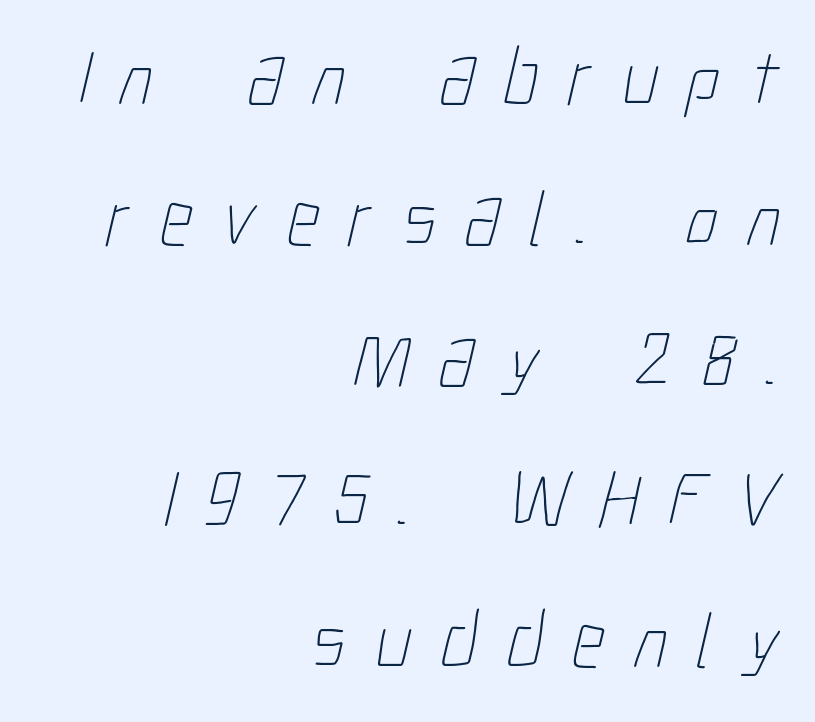
Varying glyph widths throughout — classic text-font behaviour. The strokes carry an ordinary text weight at most. Here the glyphs are tracked loosely, breaking word shapes into spaced letters. Typeset ragged left — the right edge is the straight one. Glance below the letters and you will spot only blank space.
